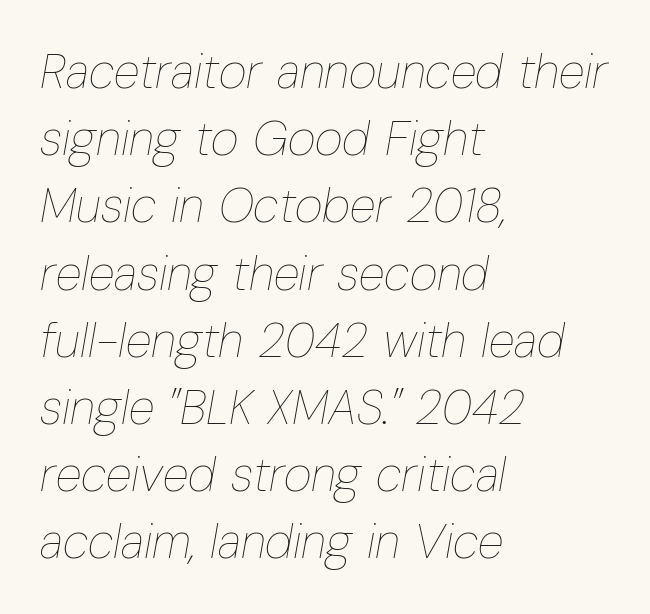
The image shows 48 px thin, condensed type, italic (leaning right); set left-aligned, normal line spacing (1.4x), normal letter spacing, not underlined; low stroke contrast and a medium x-height.
